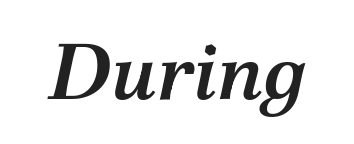
The image shows 78 px semibold serif type, italic (leaning right); set normal letter spacing, not underlined; medium stroke contrast and a medium x-height.
